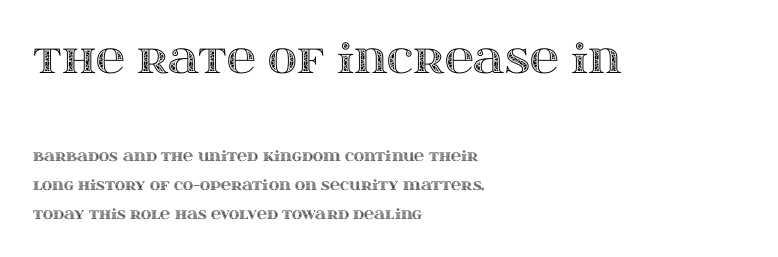
Q: Is the text italic (slanted)? A: No, it is upright.
Q: Is the text underlined? A: No.
Q: How is the paragraph aligned? A: Left-aligned.
Q: Is the spacing between letters normal or unusually wide? A: Normal.
Q: Is the spacing between lines tight, normal or loose? A: Loose.
Q: Which block of text is set in a larger size, the first (top) or the second (bottom)? A: The first (top) one.
Q: Width (condensed, normal, or wide)? A: Wide.
Q: x-height? A: Large.
Q: Monospaced? A: No.
